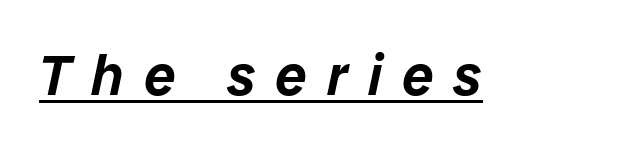
Character widths vary here, with narrow letters taking less room than wide ones. The typesetter has applied underlining to the passage shown. The font's italic variant was chosen for this text. Look at the tracking — it's clearly loosened, letters drifting apart.
